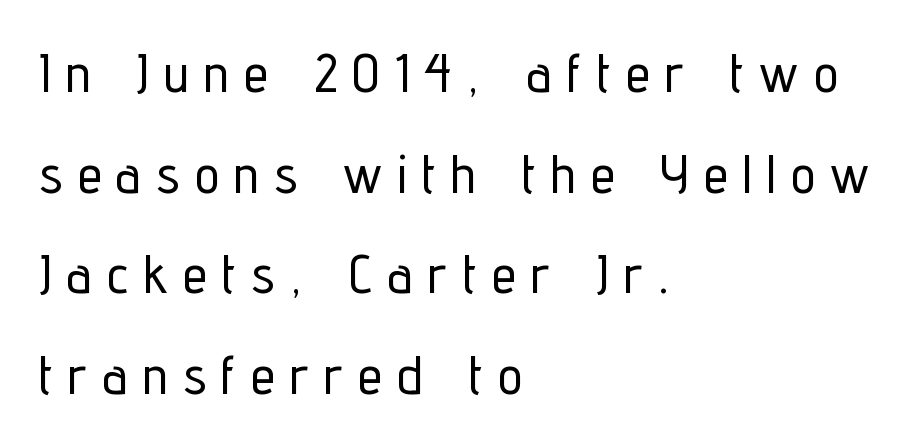
The image shows 55 px condensed sans-serif type, upright; set left-aligned, line spacing 1.83x, unusually wide letter spacing (+0.28 em), not underlined; low stroke contrast and a medium x-height.
